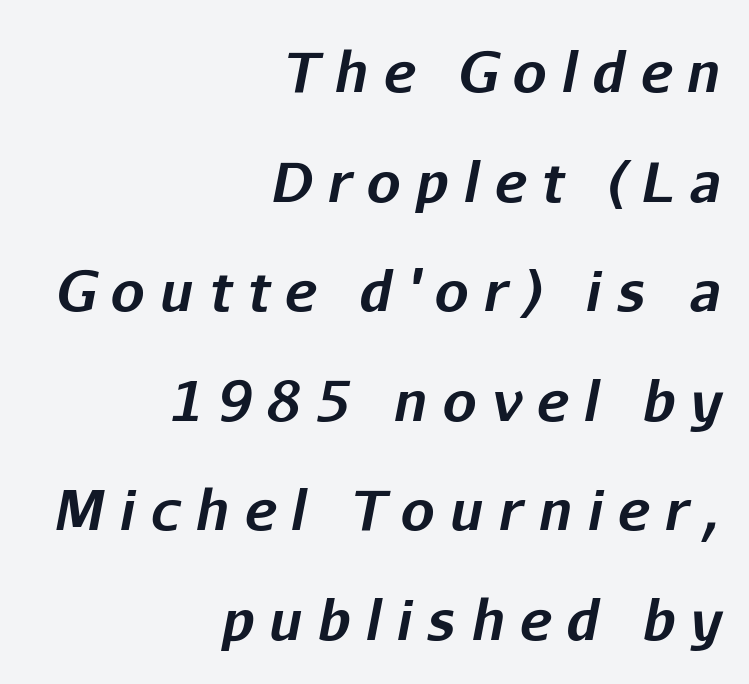
{"italic": "yes", "lean": "right", "slant_degrees": 11, "bold": "yes", "weight": "bold", "width": "normal", "stroke_contrast": "low", "x_height": "medium", "monospaced": "no", "underline": "no", "align": "right", "line_spacing": "loose", "line_spacing_ratio": 2.03, "letter_spacing": "wide", "letter_spacing_em": 0.28, "glyph_px": 54}
